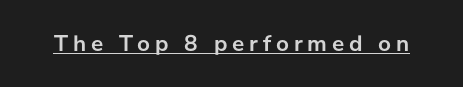
The image shows 23 px bold type, upright; set unusually wide letter spacing (+0.21 em), underlined.
